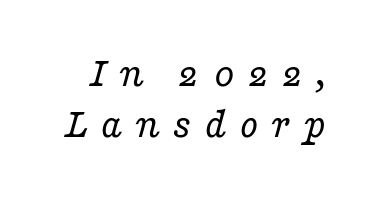
{"serif": "yes", "italic": "yes", "lean": "right", "slant_degrees": 16, "bold": "no", "weight": "regular", "width": "wide", "stroke_contrast": "low", "x_height": "medium", "monospaced": "no", "underline": "no", "line_spacing_ratio": 1.19, "letter_spacing": "wide", "letter_spacing_em": 0.29, "glyph_px": 43}
